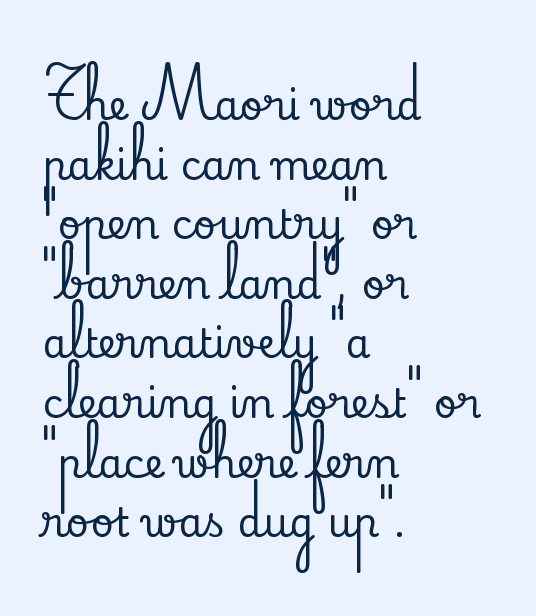
The image shows 40 px serif type, upright; set left-aligned, normal line spacing (1.49x), normal letter spacing, not underlined; low stroke contrast and a small x-height.
